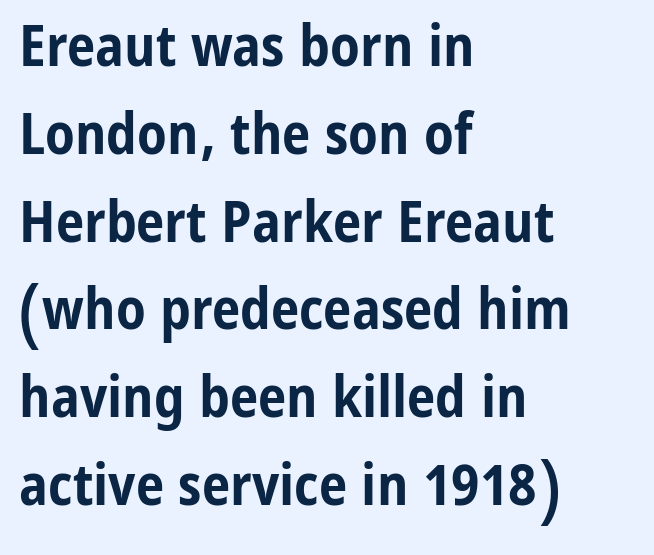
The image shows 57 px bold, condensed sans-serif type, upright; set left-aligned, normal line spacing (1.54x), normal letter spacing, not underlined; low stroke contrast and a medium x-height.
